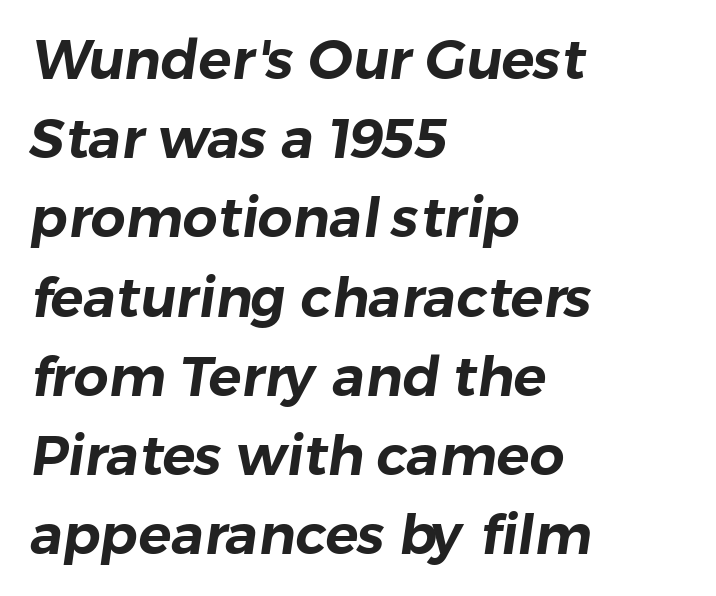
{"serif": "no", "width": "normal", "stroke_contrast": "low", "x_height": "medium", "monospaced": "no", "underline": "no", "align": "left", "line_spacing": "normal", "line_spacing_ratio": 1.44, "letter_spacing": "normal", "letter_spacing_em": 0.0, "glyph_px": 55}
